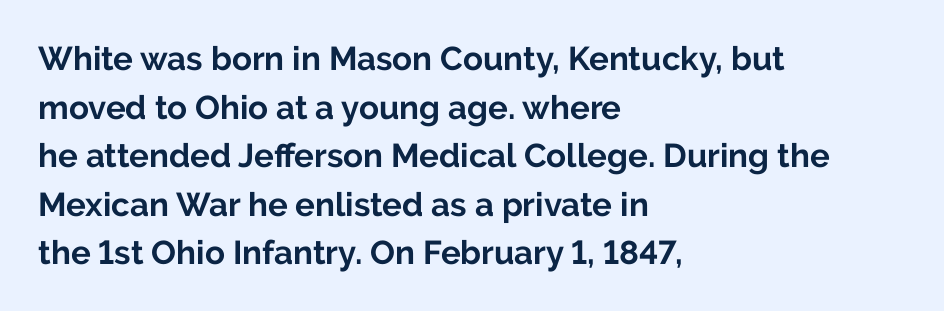
Q: Is the text bold? A: Yes.
Q: Is the text italic (slanted)? A: No, it is upright.
Q: Is the typeface a serif or a sans-serif typeface? A: Sans-serif.
Q: Is the text underlined? A: No.
Q: How is the paragraph aligned? A: Left-aligned.
Q: Is the spacing between letters normal or unusually wide? A: Normal.
Q: Is the spacing between lines tight, normal or loose? A: Normal.
Q: Width (condensed, normal, or wide)? A: Normal.
Q: Stroke contrast? A: Low.
Q: x-height? A: Medium.
Q: Monospaced? A: No.
